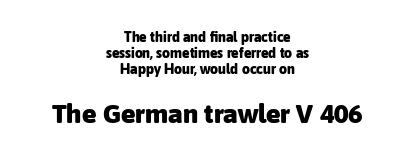
{"italic": "no", "bold": "yes", "underline": "no", "align": "center", "line_spacing": "tight", "line_spacing_ratio": 1.14, "letter_spacing": "normal", "letter_spacing_em": 0.0, "larger_block": "second", "size_ratio": 1.93, "glyph_px": 27}
